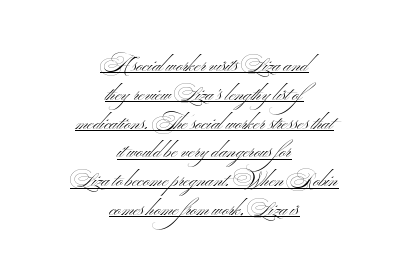
The paragraph has two soft edges and a firm central axis. Underline: present. Baseline-to-baseline distance is the conventional proportion of letter height.
